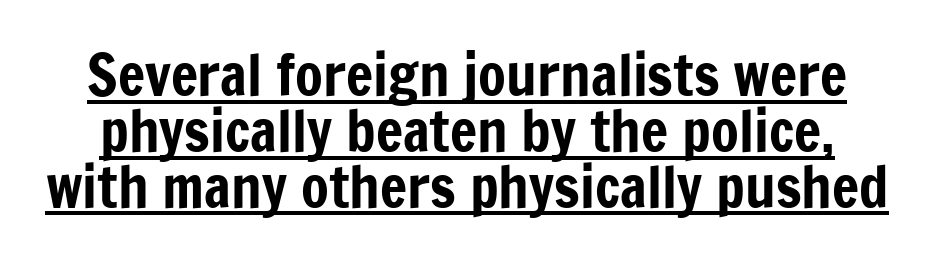
Very little white space separates one row of letters from the next. The glyphs are accompanied by a horizontal stroke just below them. The text was rendered using a sans face with plain stroke endings. Ordinary non-slanted type is in use. A typesetter would call this zero additional tracking.
